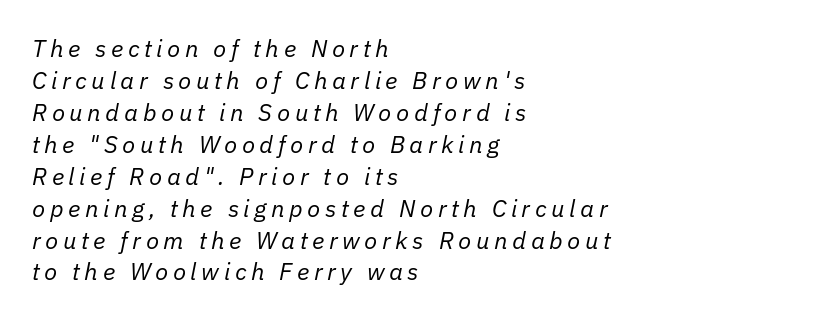
The image shows 24 px text type, italic (leaning right); set left-aligned, normal line spacing (1.33x), not underlined.
